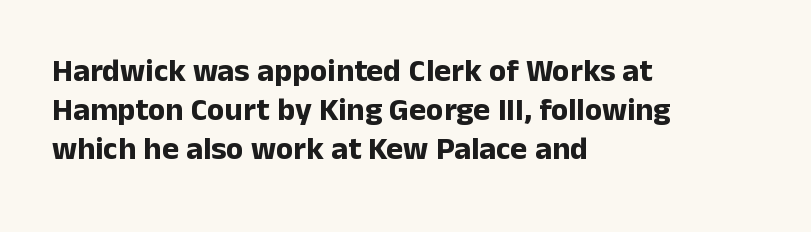
Q: Is the text bold? A: Yes.
Q: Is the text italic (slanted)? A: No, it is upright.
Q: Is the typeface a serif or a sans-serif typeface? A: Sans-serif.
Q: Is the text underlined? A: No.
Q: How is the paragraph aligned? A: Left-aligned.
Q: Is the spacing between letters normal or unusually wide? A: Normal.
Q: Width (condensed, normal, or wide)? A: Normal.
Q: Stroke contrast? A: Low.
Q: x-height? A: Medium.
Q: Monospaced? A: No.
